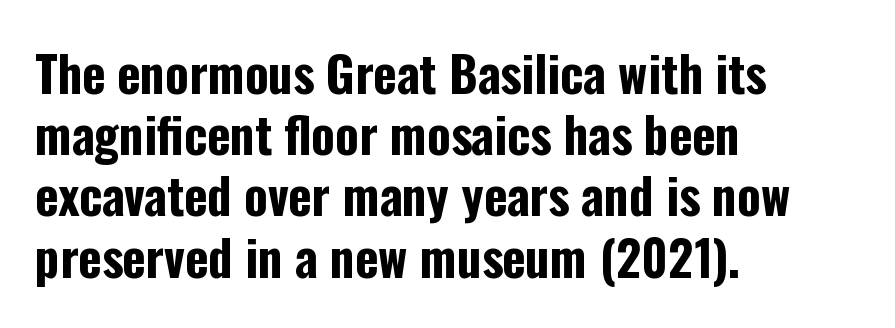
The block of text has a typical density, with ordinary space between rows. The font family rendered here belongs to the sans-serif group. Note the varied advance widths — an 'i' is clearly narrower than an 'm'. Notice how the passage keeps a crisp vertical edge on the left only. No italicization has been applied; the sample stays upright. Plenty of ink on the page — the face is bold.
